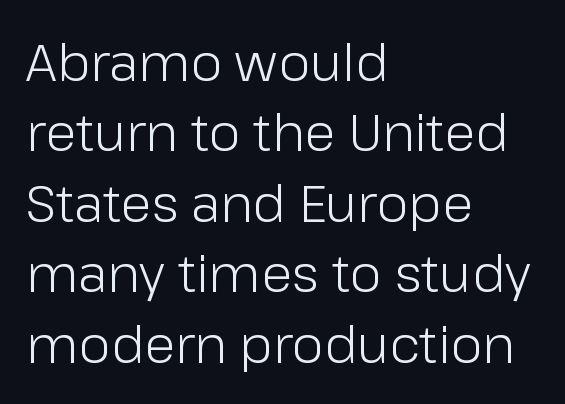
The image shows 51 px light sans-serif type, upright; set left-aligned, normal line spacing (1.38x), normal letter spacing, not underlined; low stroke contrast and a medium x-height.
